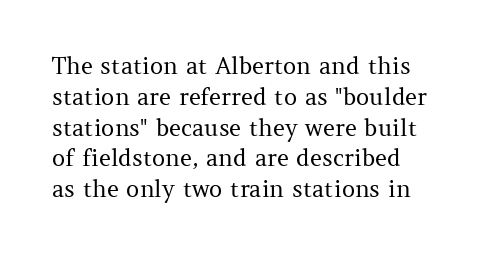
Compared with a typical body face, this is equally light or lighter still. Rule under the text: the space is simply empty. Characters follow at the spacing the type designer built in. Each new line begins a customary step beneath the previous one. Posture: vertical.
